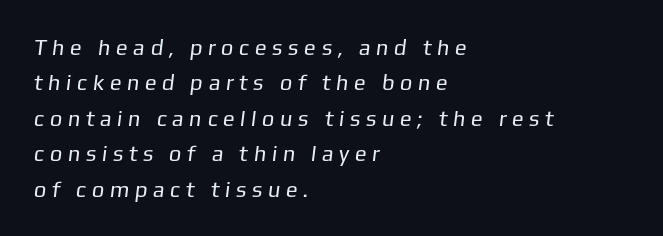
Horizontally, the lines are justified to the leading edge only. Ink coverage per letter is moderate at most. Decoration check: the copy has no underline. Caption: expanded tracking, letters set apart. Horizontal bands of white between lines are of average thickness.
